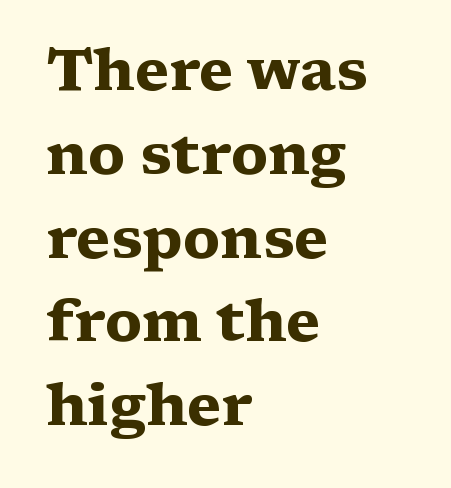
Successive baselines arrive at the customary interval. Look at the tracking — it's just the regular setting, nothing added. The rendering uses natural spacing where letterforms have individual widths. Each row of text sits above clean, open space. Style check: upright.
